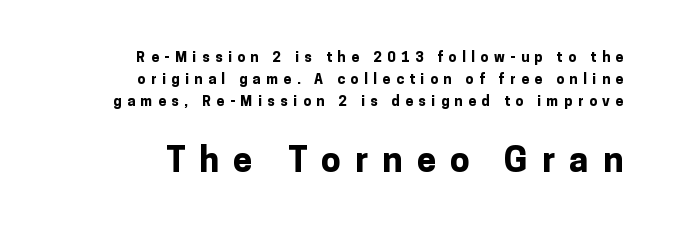
{"serif": "no", "italic": "no", "bold": "yes", "weight": "bold", "width": "normal", "stroke_contrast": "low", "x_height": "medium", "monospaced": "no", "underline": "no", "align": "right", "line_spacing": "normal", "line_spacing_ratio": 1.57, "letter_spacing": "wide", "letter_spacing_em": 0.4, "larger_block": "second", "size_ratio": 2.5, "glyph_px": 35}
